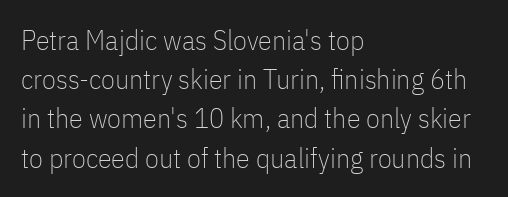
{"serif": "no", "italic": "no", "bold": "no", "weight": "thin", "width": "condensed", "stroke_contrast": "low", "x_height": "medium", "monospaced": "no", "underline": "no", "align": "left", "line_spacing": "normal", "line_spacing_ratio": 1.4, "letter_spacing": "normal", "letter_spacing_em": 0.0, "glyph_px": 28}
